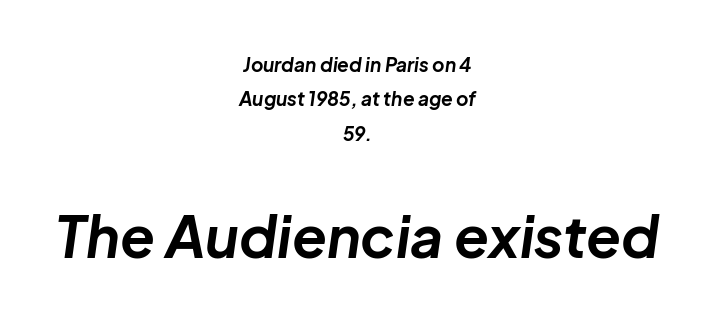
Does the lettering tilt? It does — this is italic. A bare baseline throughout the passage. These lines are rendered in a variable-pitch font. The face used here appears at its bigger size in the lower chunk. Tracking here is standard; glyphs follow each other at the usual distance. Is the type bold? Yes — the strokes are clearly thick and heavy.
